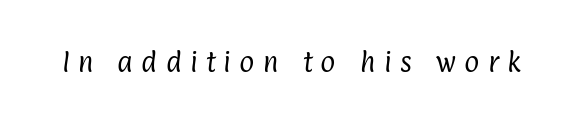
The image shows 23 px text type; set unusually wide letter spacing (+0.36 em), not underlined.
